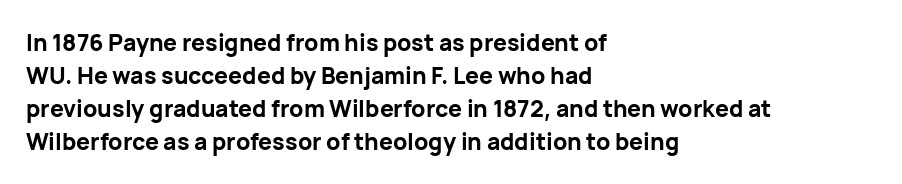
{"italic": "no", "bold": "yes", "underline": "no", "align": "left", "line_spacing": "normal", "line_spacing_ratio": 1.44, "letter_spacing": "normal", "letter_spacing_em": 0.0, "glyph_px": 23}
